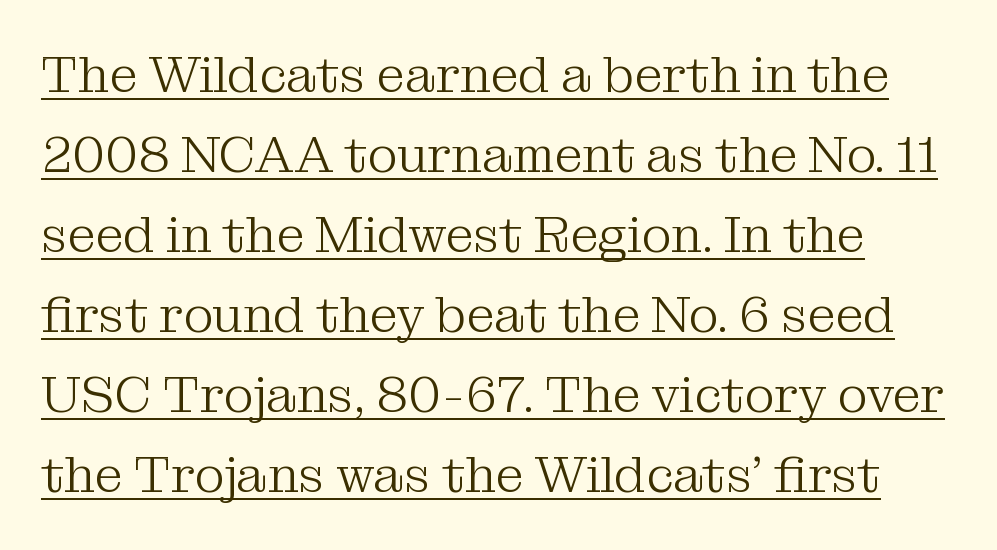
{"serif": "yes", "italic": "no", "bold": "no", "weight": "light", "width": "normal", "stroke_contrast": "medium", "x_height": "medium", "monospaced": "no", "underline": "yes", "align": "left", "line_spacing": "normal", "line_spacing_ratio": 1.57, "letter_spacing": "normal", "letter_spacing_em": 0.0, "glyph_px": 51}
